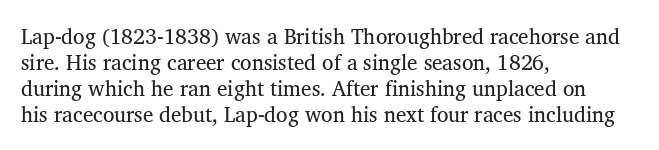
{"bold": "no", "underline": "no", "align": "left", "line_spacing_ratio": 1.24, "letter_spacing": "normal", "letter_spacing_em": 0.0, "glyph_px": 21}
